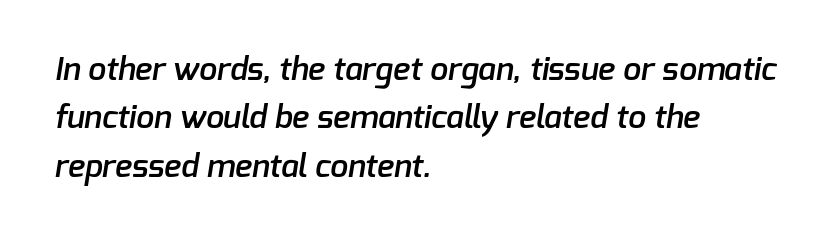
Q: Is the text bold? A: Semi-bold.
Q: Is the typeface a serif or a sans-serif typeface? A: Sans-serif.
Q: Is the text underlined? A: No.
Q: How is the paragraph aligned? A: Left-aligned.
Q: Is the spacing between letters normal or unusually wide? A: Normal.
Q: Is the spacing between lines tight, normal or loose? A: Normal.
Q: Width (condensed, normal, or wide)? A: Normal.
Q: Stroke contrast? A: Low.
Q: x-height? A: Medium.
Q: Monospaced? A: No.
